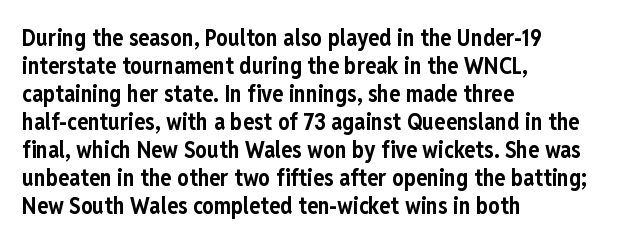
{"italic": "no", "bold": "yes", "underline": "no", "align": "left", "line_spacing_ratio": 1.22, "letter_spacing": "normal", "letter_spacing_em": 0.0, "glyph_px": 23}
